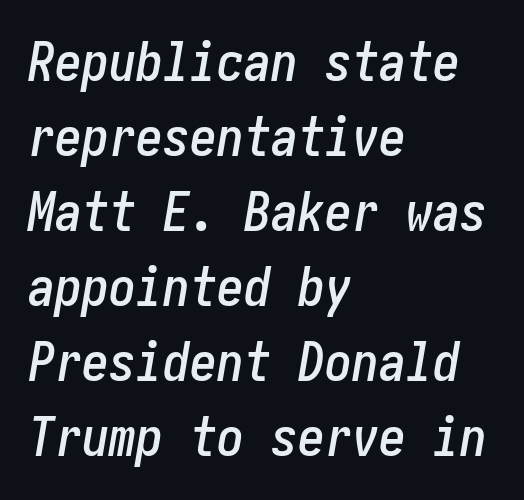
Q: Is the text italic (slanted)? A: Yes, it leans right by about 10 degrees.
Q: Is the text underlined? A: No.
Q: How is the paragraph aligned? A: Left-aligned.
Q: Is the spacing between letters normal or unusually wide? A: Normal.
Q: Is the spacing between lines tight, normal or loose? A: Normal.
Q: Width (condensed, normal, or wide)? A: Condensed.
Q: Stroke contrast? A: Low.
Q: x-height? A: Medium.
